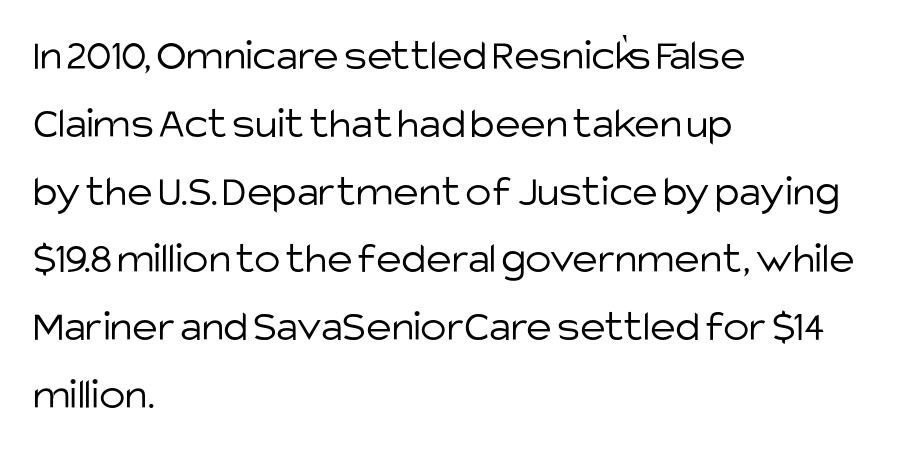
Q: Is the text bold? A: No.
Q: Is the text italic (slanted)? A: No, it is upright.
Q: Is the typeface a serif or a sans-serif typeface? A: Sans-serif.
Q: Is the text underlined? A: No.
Q: How is the paragraph aligned? A: Left-aligned.
Q: Is the spacing between letters normal or unusually wide? A: Normal.
Q: Is the spacing between lines tight, normal or loose? A: Normal.
Q: Width (condensed, normal, or wide)? A: Normal.
Q: Stroke contrast? A: Low.
Q: x-height? A: Large.
Q: Monospaced? A: No.
